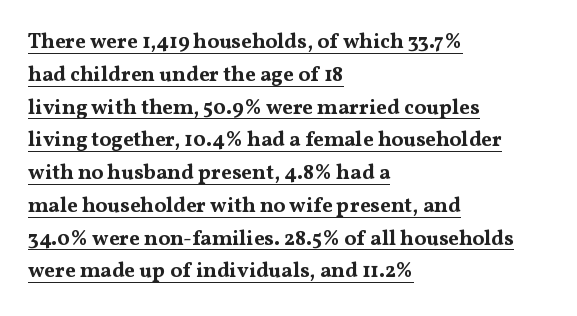
{"italic": "no", "bold": "yes", "underline": "yes", "align": "left", "line_spacing": "normal", "line_spacing_ratio": 1.56, "letter_spacing": "normal", "letter_spacing_em": 0.0, "glyph_px": 21}
